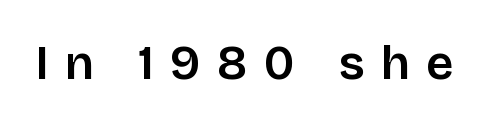
The letters are spread apart with noticeably loose tracking. Proportional: the letters do not fall into vertical columns. Rendered with straight, roman letterforms. Strokes here are thickened, but only to semibold level. The rendering shows plain stroke endings on the letterforms — a sans-serif design.
